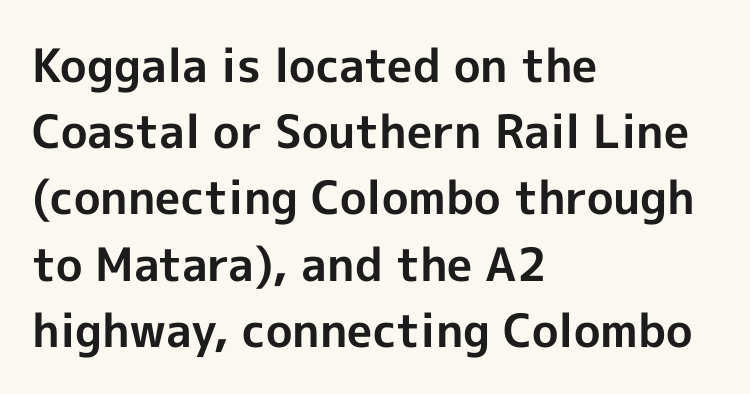
The image shows 46 px bold sans-serif type, upright; set left-aligned, normal line spacing (1.44x), normal letter spacing, not underlined; a medium x-height.
